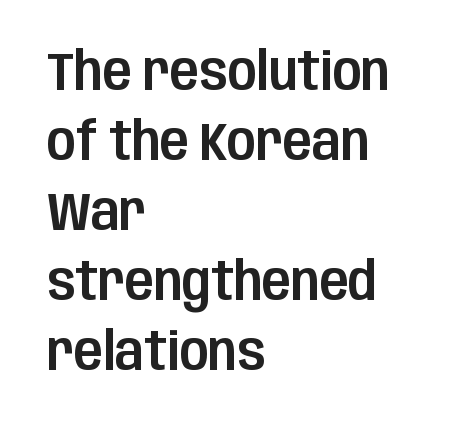
The image shows 53 px condensed sans-serif type, upright; set left-aligned, normal line spacing (1.32x), normal letter spacing, not underlined; low stroke contrast and a large x-height.
